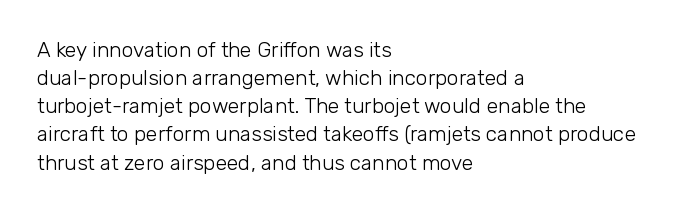
Visually the block forms a straight wall on the left and a jagged coastline on the right. Style check: upright. Bold? No — there's no thickening of the strokes. Notice how descenders clear the ascenders below comfortably — that's standard leading. Each word holds together tightly as a unit, with standard inter-letter gaps.
